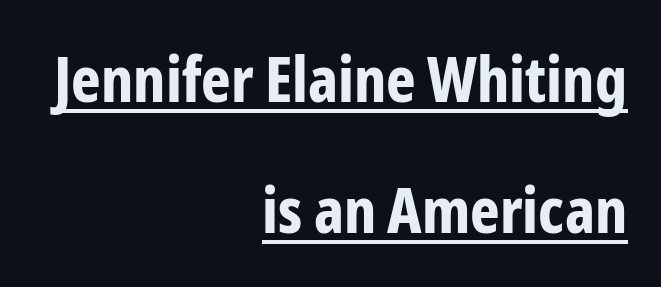
Q: Is the text bold? A: Yes.
Q: Is the text italic (slanted)? A: No, it is upright.
Q: Is the typeface a serif or a sans-serif typeface? A: Sans-serif.
Q: Is the text underlined? A: Yes.
Q: How is the paragraph aligned? A: Right-aligned.
Q: Is the spacing between letters normal or unusually wide? A: Normal.
Q: Is the spacing between lines tight, normal or loose? A: Loose.
Q: Width (condensed, normal, or wide)? A: Condensed.
Q: Stroke contrast? A: Low.
Q: x-height? A: Medium.
Q: Monospaced? A: No.
